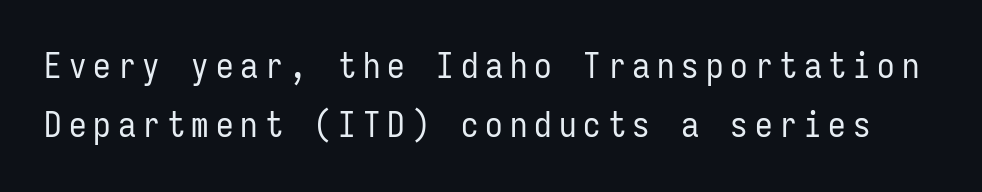
{"serif": "no", "italic": "no", "bold": "no", "weight": "regular", "width": "condensed", "stroke_contrast": "low", "x_height": "medium", "monospaced": "yes", "underline": "no", "line_spacing": "normal", "line_spacing_ratio": 1.7, "letter_spacing": "wide", "letter_spacing_em": 0.2, "glyph_px": 35}
